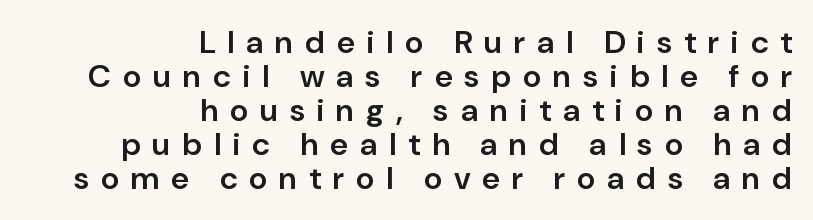
Q: Is the text bold? A: Semi-bold.
Q: Is the text italic (slanted)? A: No, it is upright.
Q: Is the typeface a serif or a sans-serif typeface? A: Sans-serif.
Q: Is the text underlined? A: No.
Q: How is the paragraph aligned? A: Right-aligned.
Q: Is the spacing between letters normal or unusually wide? A: Unusually wide.
Q: Is the spacing between lines tight, normal or loose? A: Tight.
Q: Width (condensed, normal, or wide)? A: Normal.
Q: Stroke contrast? A: Low.
Q: x-height? A: Medium.
Q: Monospaced? A: No.
